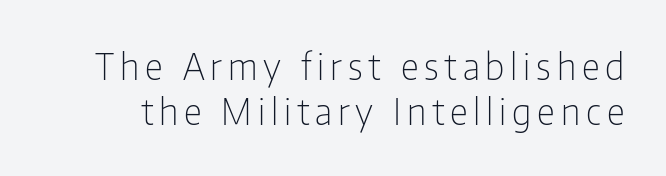
Q: Is the text bold? A: No.
Q: Is the text italic (slanted)? A: No, it is upright.
Q: Is the typeface a serif or a sans-serif typeface? A: Sans-serif.
Q: Is the text underlined? A: No.
Q: Is the spacing between lines tight, normal or loose? A: Normal.
Q: Width (condensed, normal, or wide)? A: Condensed.
Q: Stroke contrast? A: Low.
Q: x-height? A: Medium.
Q: Monospaced? A: No.
